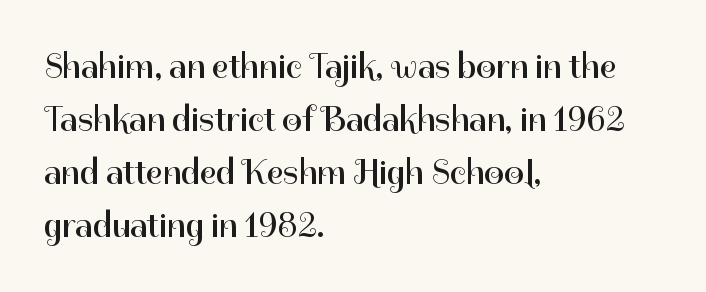
The image shows 35 px regular-weight sans-serif type, upright; set left-aligned, normal line spacing (1.51x), normal letter spacing, not underlined; high stroke contrast and a medium x-height.
